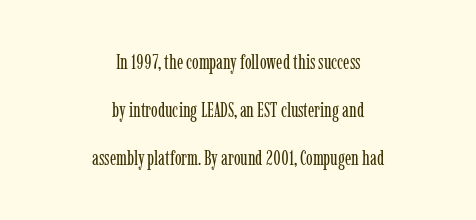
{"italic": "no", "bold": "no", "underline": "no", "align": "center", "line_spacing": "loose", "line_spacing_ratio": 2.4, "letter_spacing": "normal", "letter_spacing_em": 0.0, "glyph_px": 20}
